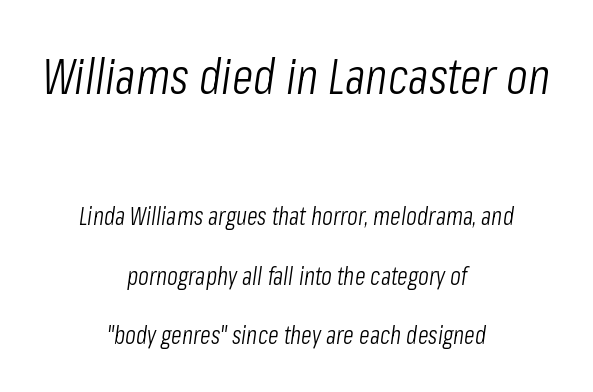
Q: Is the text bold? A: No.
Q: Is the text italic (slanted)? A: Yes, it leans right by about 8 degrees.
Q: Is the text underlined? A: No.
Q: How is the paragraph aligned? A: Centered.
Q: Is the spacing between letters normal or unusually wide? A: Normal.
Q: Is the spacing between lines tight, normal or loose? A: Loose.
Q: Which block of text is set in a larger size, the first (top) or the second (bottom)? A: The first (top) one.
Q: Width (condensed, normal, or wide)? A: Condensed.
Q: Stroke contrast? A: Low.
Q: x-height? A: Medium.
Q: Monospaced? A: No.
